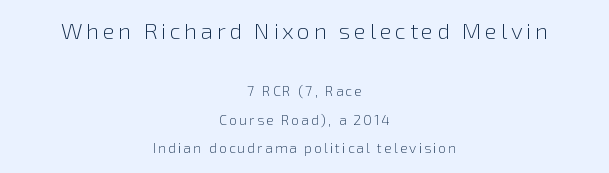
Q: Is the text bold? A: No.
Q: Is the text italic (slanted)? A: No, it is upright.
Q: Is the text underlined? A: No.
Q: How is the paragraph aligned? A: Centered.
Q: Is the spacing between lines tight, normal or loose? A: Loose.
Q: Which block of text is set in a larger size, the first (top) or the second (bottom)? A: The first (top) one.
